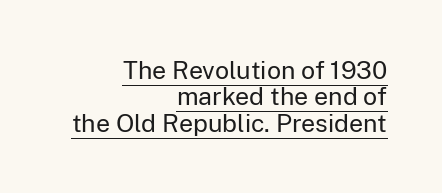
Vertically, the passage feels compressed, each row crowding the next. Vertical stems look standard width or narrower in stroke. The rendering keeps characters at their native spacing. A typesetter would mark this as roman, not italic. Beneath each row of characters lies a ruled line. The ragged edge is on the left, which tells us the setting is flush right.
